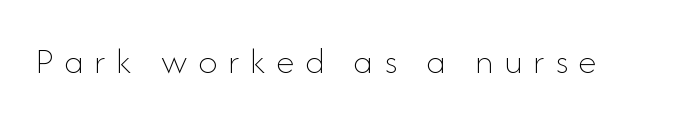
Quick note: not italic, upright. Is this a fixed-width face? No — the glyphs have proportional, varying widths. A quiet, ordinary-to-light weight characterises the typeface. Underlining? Definitely not there. The gaps between neighbouring characters are conspicuously large.
